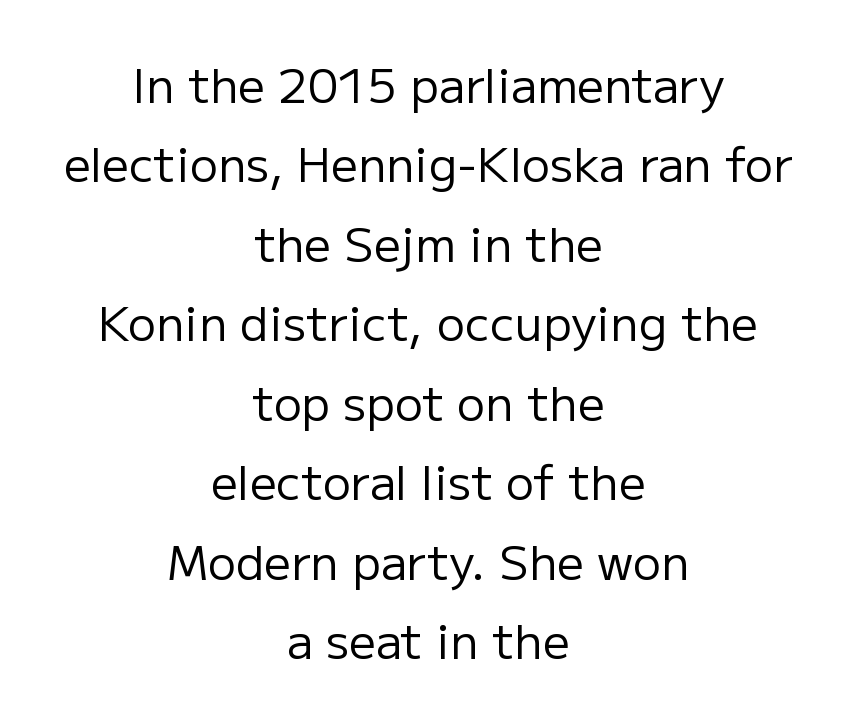
These lines are rendered in a variable-pitch font. Layout note: lines centered. The gap between lines stays unmarked. The cut favours lightness, reaching ordinary text weight at its darkest. Is this a sans? Yes — the strokes have no serifs. One glance says typical: line gaps are just what's usual.
